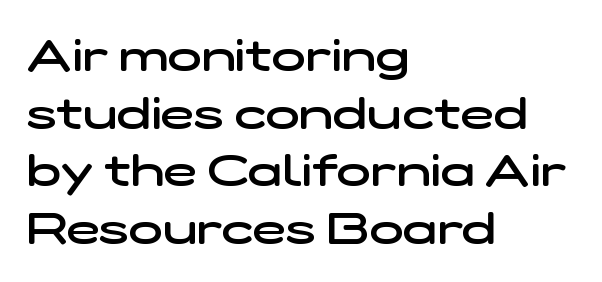
Q: Is the text bold? A: Semi-bold.
Q: Is the typeface a serif or a sans-serif typeface? A: Sans-serif.
Q: Is the text underlined? A: No.
Q: How is the paragraph aligned? A: Left-aligned.
Q: Is the spacing between letters normal or unusually wide? A: Normal.
Q: Is the spacing between lines tight, normal or loose? A: Normal.
Q: Width (condensed, normal, or wide)? A: Wide.
Q: Stroke contrast? A: Low.
Q: x-height? A: Medium.
Q: Monospaced? A: No.
